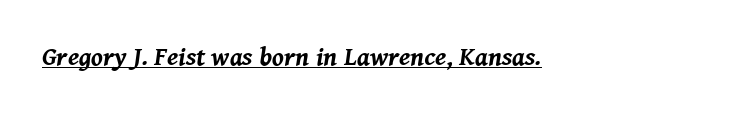
Q: Is the text bold? A: Yes.
Q: Is the text italic (slanted)? A: Yes, it leans right by about 8 degrees.
Q: Is the text underlined? A: Yes.
Q: Is the spacing between letters normal or unusually wide? A: Normal.
